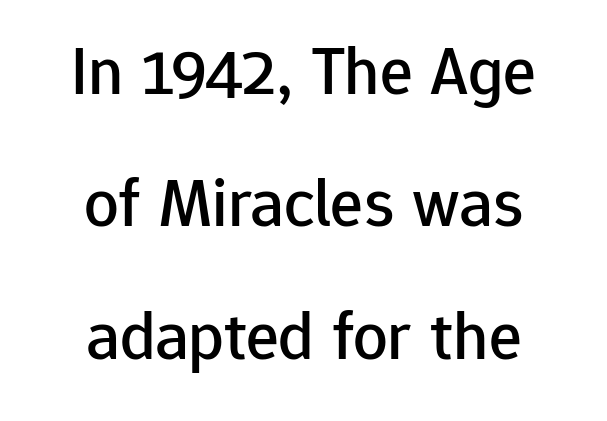
Q: Is the text italic (slanted)? A: No, it is upright.
Q: Is the typeface a serif or a sans-serif typeface? A: Sans-serif.
Q: Is the text underlined? A: No.
Q: Is the spacing between letters normal or unusually wide? A: Normal.
Q: Is the spacing between lines tight, normal or loose? A: Loose.
Q: Width (condensed, normal, or wide)? A: Normal.
Q: Stroke contrast? A: Low.
Q: x-height? A: Medium.
Q: Monospaced? A: No.
